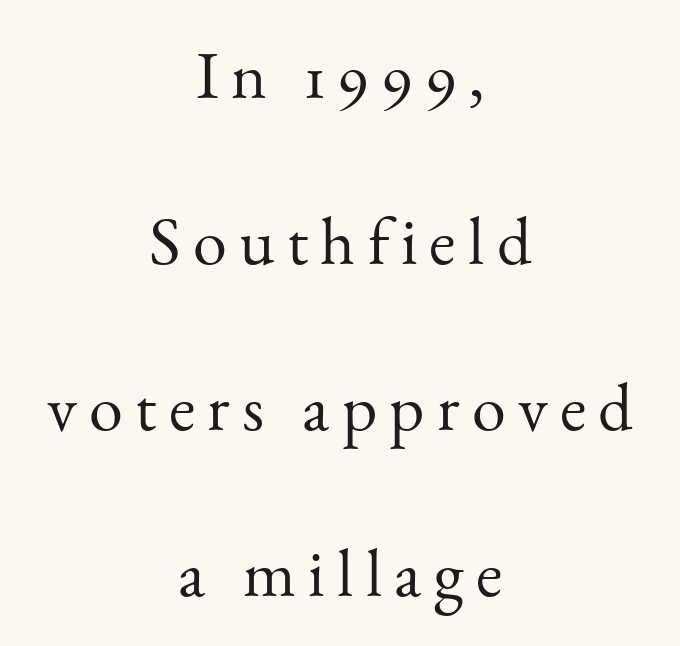
{"serif": "yes", "italic": "no", "bold": "no", "weight": "light", "width": "normal", "stroke_contrast": "medium", "x_height": "small", "monospaced": "no", "underline": "no", "align": "center", "line_spacing": "loose", "line_spacing_ratio": 2.44, "glyph_px": 68}
